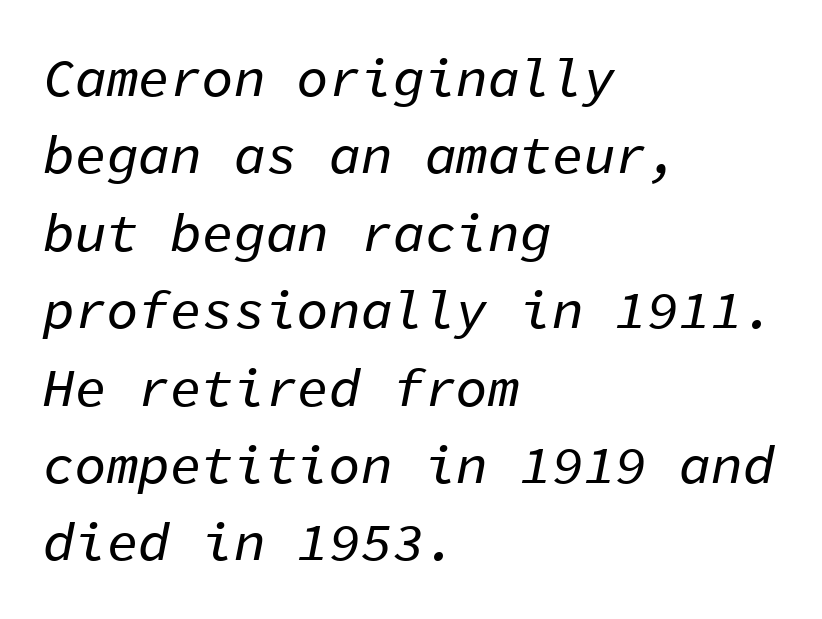
The letters march in equal steps, a hallmark of fixed-pitch type. Nobody touched the tracking dial on this one. This block has exactly the height ordinary leading produces. You can tell it's italic because the verticals aren't actually vertical. Lines of text with bare space underneath.
